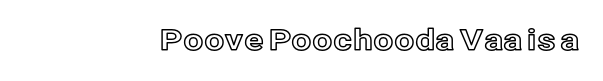
Q: Is the text italic (slanted)? A: No, it is upright.
Q: Is the text underlined? A: No.
Q: Is the spacing between letters normal or unusually wide? A: Normal.
Q: Width (condensed, normal, or wide)? A: Normal.
Q: x-height? A: Medium.
Q: Monospaced? A: No.
